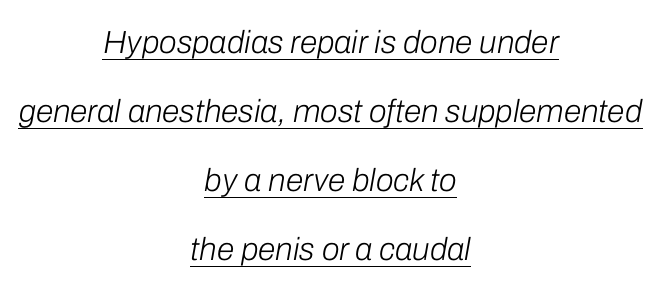
Do the characters align in a grid? No, the font is proportional. A great deal of white space separates one row of letters from the next. Is the stroke heavy? The answer is a plain regular-or-lighter. The text block is weighted toward neither margin, spreading evenly from the middle. Tall strokes in this sample are angled rather than plumb.
